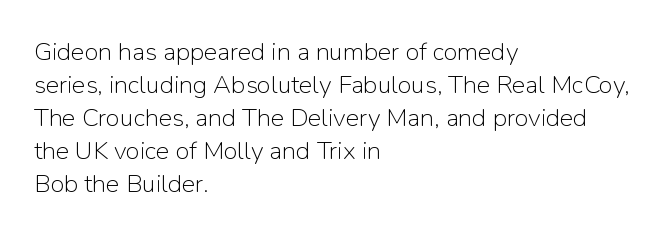
The image shows 25 px text type, upright; set left-aligned, normal line spacing (1.32x), normal letter spacing, not underlined.
